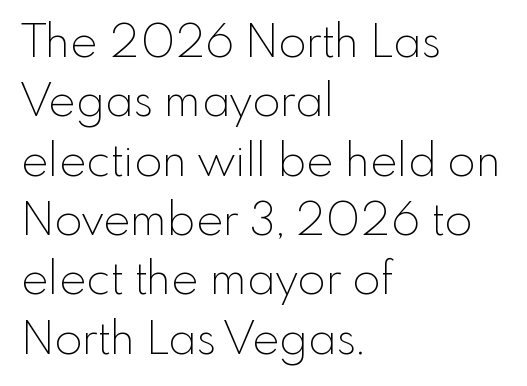
{"serif": "no", "italic": "no", "bold": "no", "weight": "thin", "width": "normal", "x_height": "small", "monospaced": "no", "underline": "no", "align": "left", "line_spacing": "normal", "line_spacing_ratio": 1.29, "letter_spacing": "normal", "letter_spacing_em": 0.0, "glyph_px": 46}
